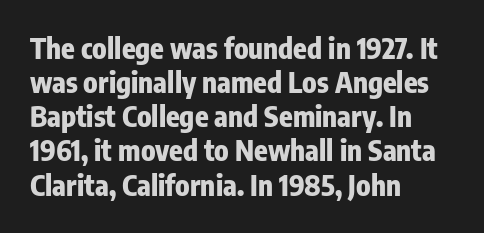
The image shows 28 px heavy, condensed sans-serif type, upright; set left-aligned, line spacing 1.22x, normal letter spacing, not underlined; low stroke contrast and a medium x-height.
